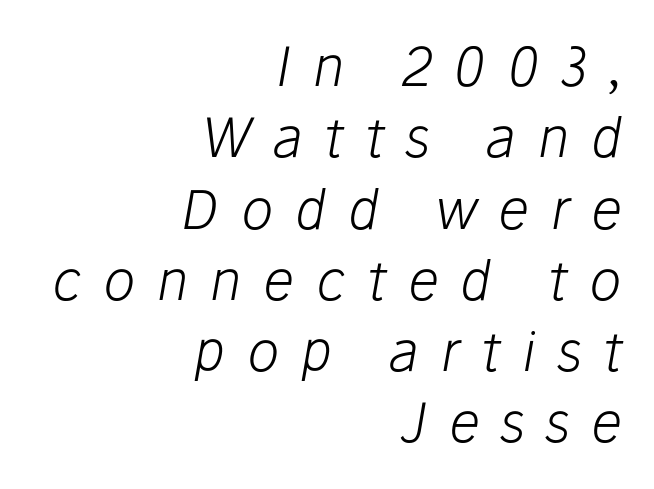
Q: Is the text bold? A: No.
Q: Is the text italic (slanted)? A: Yes, it leans right by about 10 degrees.
Q: Is the text underlined? A: No.
Q: How is the paragraph aligned? A: Right-aligned.
Q: Is the spacing between letters normal or unusually wide? A: Unusually wide.
Q: Is the spacing between lines tight, normal or loose? A: Normal.
Q: Width (condensed, normal, or wide)? A: Normal.
Q: Stroke contrast? A: Low.
Q: x-height? A: Medium.
Q: Monospaced? A: No.
